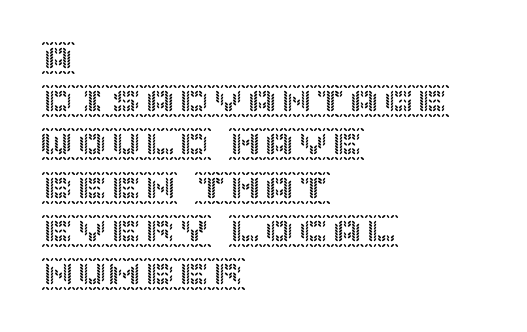
The typography opts for an upright posture over an oblique one. How would I describe the line gaps? Plain and ordinary. This rendering leaves character spacing at its baseline value. Underline: absent. Every row of glyphs begins at an identical x-position on the left.
